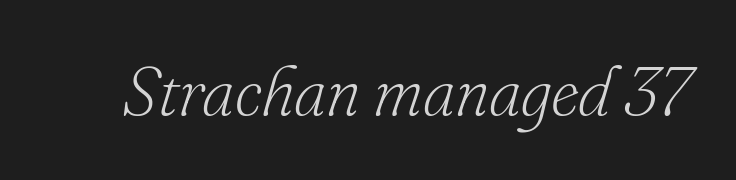
Q: Is the text bold? A: No.
Q: Is the text italic (slanted)? A: Yes, it leans right by about 16 degrees.
Q: Is the typeface a serif or a sans-serif typeface? A: Serif.
Q: Is the text underlined? A: No.
Q: Is the spacing between letters normal or unusually wide? A: Normal.
Q: Width (condensed, normal, or wide)? A: Normal.
Q: Stroke contrast? A: Low.
Q: x-height? A: Small.
Q: Monospaced? A: No.
